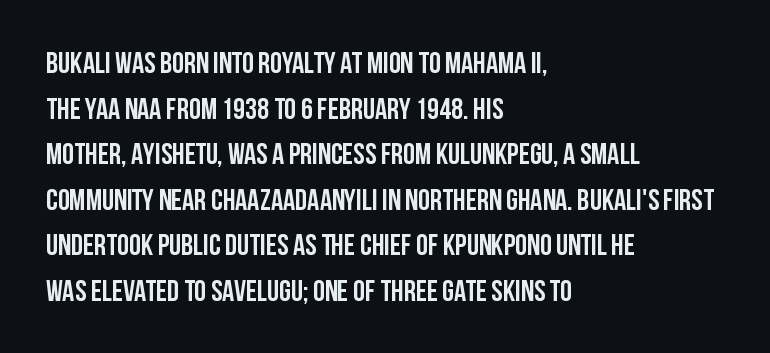
The image shows 30 px semibold, condensed sans-serif type, upright; set left-aligned, normal line spacing (1.52x), normal letter spacing, not underlined; low stroke contrast and a large x-height.
